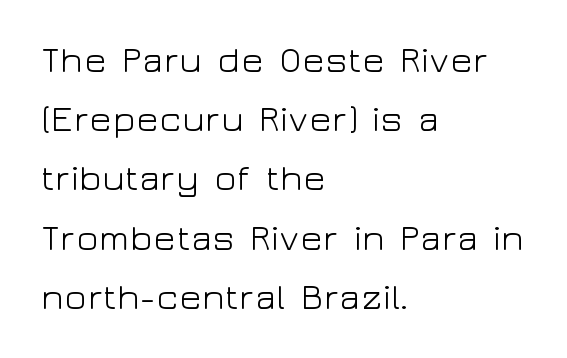
{"serif": "no", "italic": "no", "bold": "no", "weight": "light", "width": "wide", "stroke_contrast": "low", "x_height": "medium", "monospaced": "no", "underline": "no", "align": "left", "line_spacing": "normal", "line_spacing_ratio": 1.6, "letter_spacing": "normal", "letter_spacing_em": 0.0, "glyph_px": 37}
